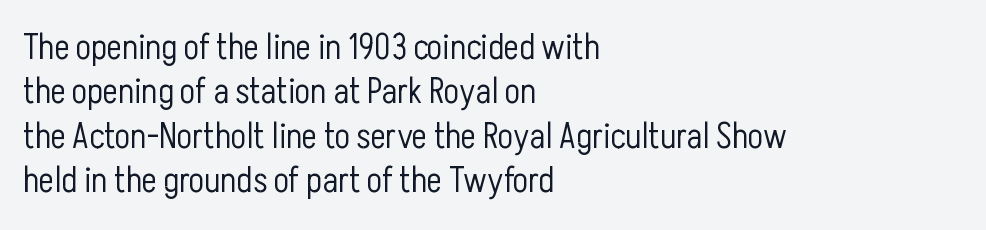
Tracking here is standard; glyphs follow each other at the usual distance. The rendering shows plain stroke endings on the letterforms — a sans-serif design. Every character sits straight up, as roman type does. Bare-footed words on every line. Stroke mass is kept to a normal reading level or below. Spacing verdict: proportional, widths tailored to each character.
